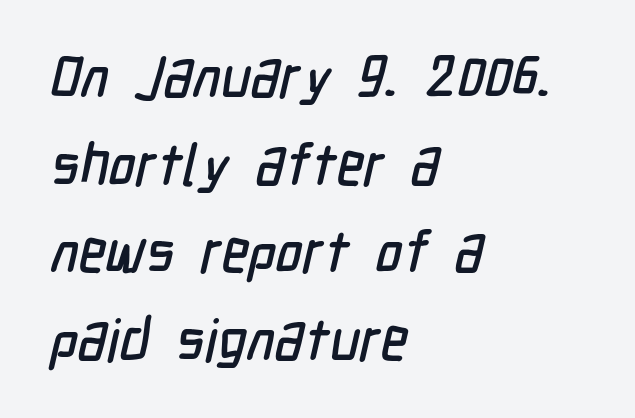
{"serif": "no", "width": "condensed", "stroke_contrast": "low", "x_height": "medium", "monospaced": "no", "underline": "no", "align": "left", "line_spacing": "normal", "line_spacing_ratio": 1.51, "letter_spacing": "normal", "letter_spacing_em": 0.0, "glyph_px": 58}
